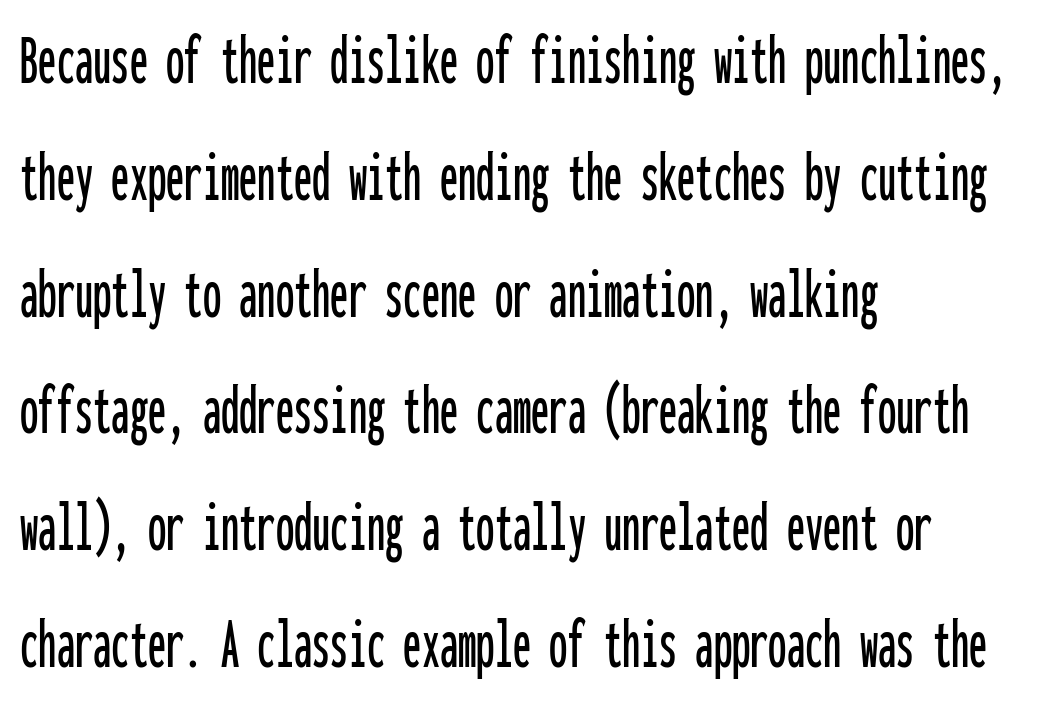
Only glyphs here, with clear space below each row. Look at the tracking — it's just the regular setting, nothing added. Casual observation: everything's shoved over to the left. Honestly, the row spacing looks completely unremarkable. Think of a typewriter: that constant character pitch is what you see here.
